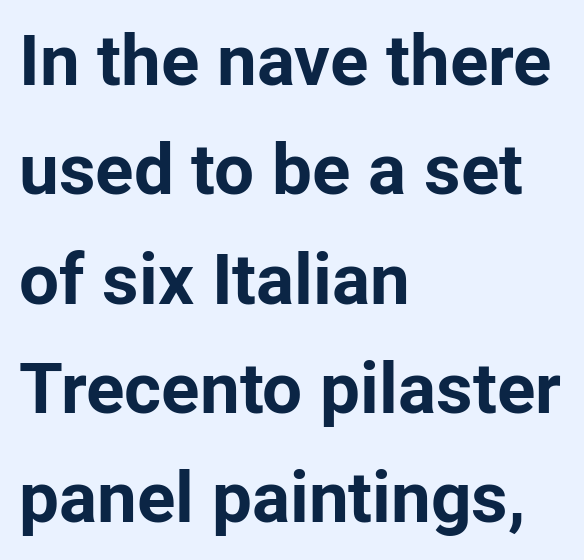
{"serif": "no", "italic": "no", "bold": "yes", "weight": "bold", "width": "normal", "stroke_contrast": "low", "x_height": "medium", "monospaced": "no", "underline": "no", "align": "left", "line_spacing": "normal", "line_spacing_ratio": 1.54, "letter_spacing": "normal", "letter_spacing_em": 0.0, "glyph_px": 71}
